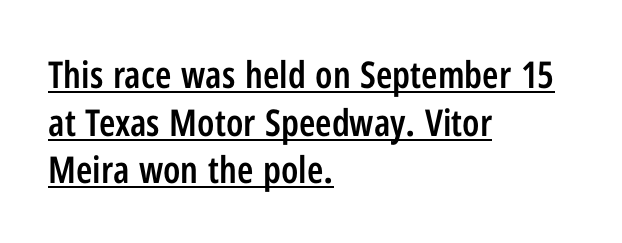
{"serif": "no", "italic": "no", "bold": "semi", "weight": "semibold", "width": "condensed", "stroke_contrast": "low", "x_height": "medium", "monospaced": "no", "underline": "yes", "align": "left", "line_spacing": "normal", "line_spacing_ratio": 1.29, "letter_spacing": "normal", "letter_spacing_em": 0.0, "glyph_px": 37}
